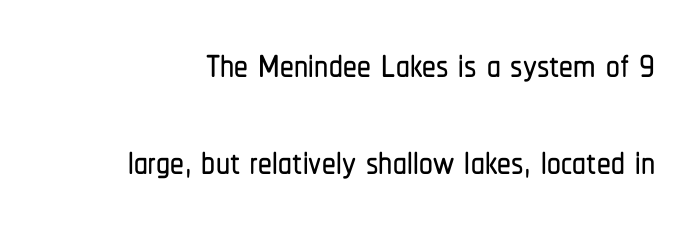
{"serif": "no", "italic": "no", "width": "condensed", "stroke_contrast": "low", "x_height": "medium", "monospaced": "no", "underline": "no", "align": "right", "line_spacing_ratio": 1.77, "letter_spacing": "normal", "letter_spacing_em": 0.0, "glyph_px": 55}
